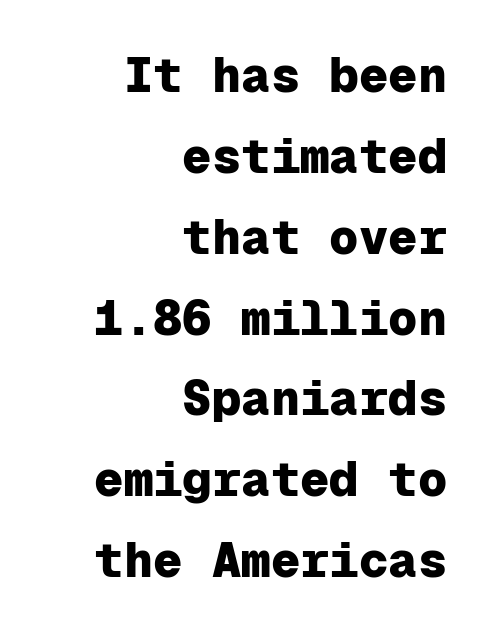
The image shows 49 px heavy sans-serif type, upright, monospaced; set right-aligned, normal line spacing (1.65x), normal letter spacing, not underlined; low stroke contrast and a medium x-height.
